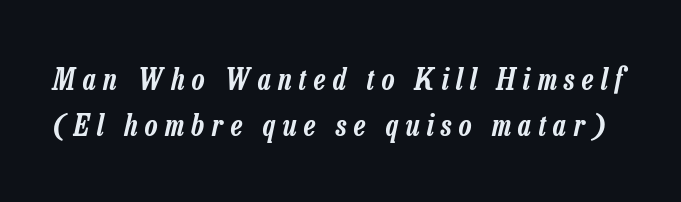
Type without underlining. Successive baselines arrive at the customary interval. Each letter keeps its own natural width here, so spacing adapts to shape. The passage shown leans; its letterforms are oblique.
